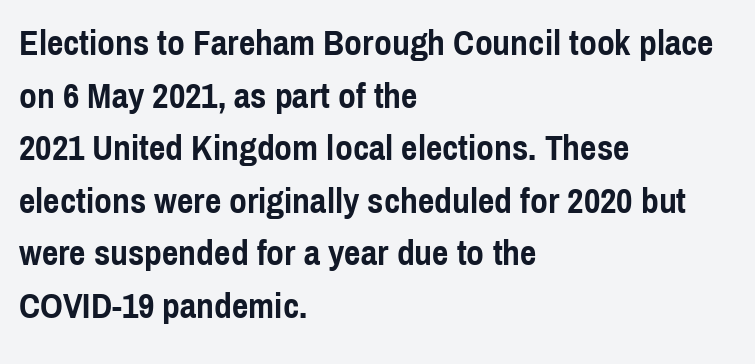
The image shows 36 px semibold, condensed sans-serif type, upright; set left-aligned, normal line spacing (1.46x), normal letter spacing, not underlined; a medium x-height.
